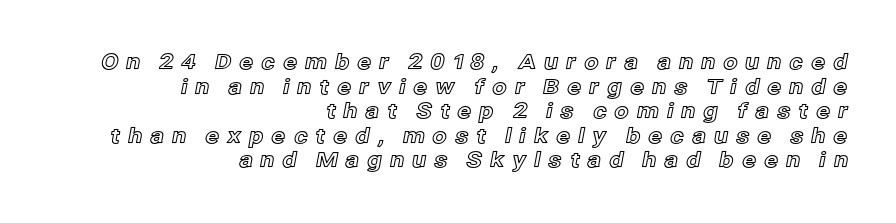
{"underline": "no", "align": "right", "line_spacing_ratio": 1.17, "letter_spacing": "wide", "letter_spacing_em": 0.36, "glyph_px": 21}
